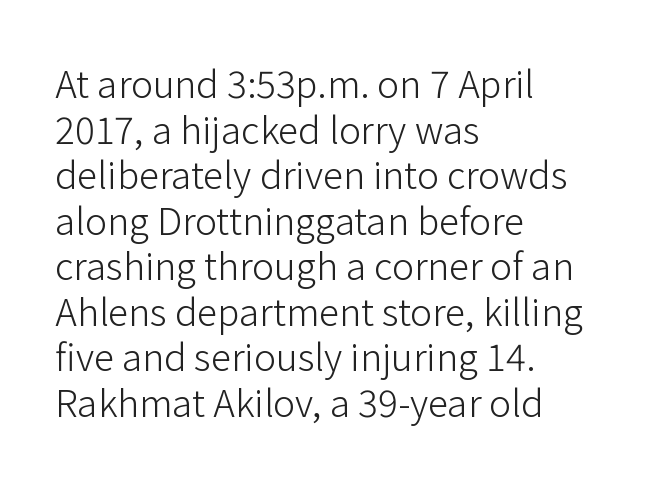
{"serif": "no", "italic": "no", "bold": "no", "weight": "light", "width": "normal", "stroke_contrast": "low", "x_height": "medium", "monospaced": "no", "underline": "no", "align": "left", "line_spacing_ratio": 1.23, "letter_spacing": "normal", "letter_spacing_em": 0.0, "glyph_px": 37}
